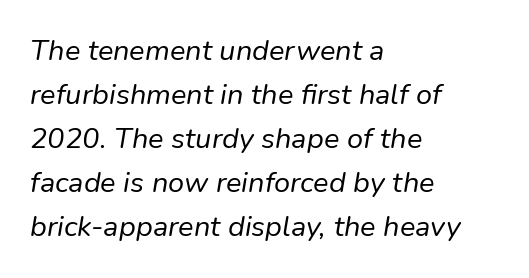
The image shows 29 px regular-weight type, italic (leaning right); set left-aligned, normal line spacing (1.52x), normal letter spacing, not underlined; low stroke contrast and a medium x-height.
